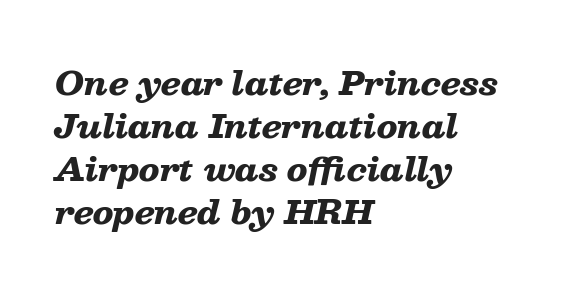
Q: Is the text bold? A: Yes.
Q: Is the text italic (slanted)? A: Yes, it leans right by about 13 degrees.
Q: Is the text underlined? A: No.
Q: How is the paragraph aligned? A: Left-aligned.
Q: Is the spacing between letters normal or unusually wide? A: Normal.
Q: Is the spacing between lines tight, normal or loose? A: Normal.
Q: Width (condensed, normal, or wide)? A: Wide.
Q: Stroke contrast? A: Low.
Q: x-height? A: Medium.
Q: Monospaced? A: No.
